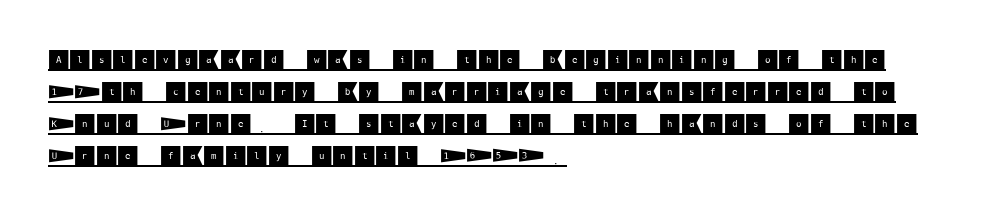
The image shows 22 px text type, upright; set left-aligned, normal line spacing (1.45x), normal letter spacing, underlined.
